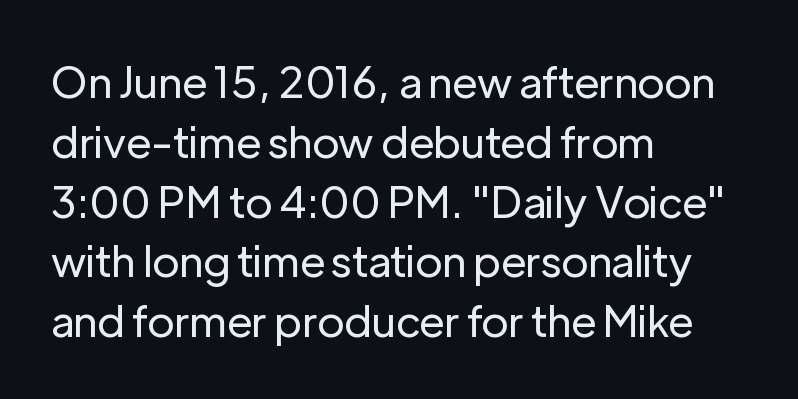
Summary of weight: not heavy and not bold. Caption: multi-line text, flush left, ragged right. This sample uses an upright cut, with every glyph sitting square on the baseline. Leading: standard.
